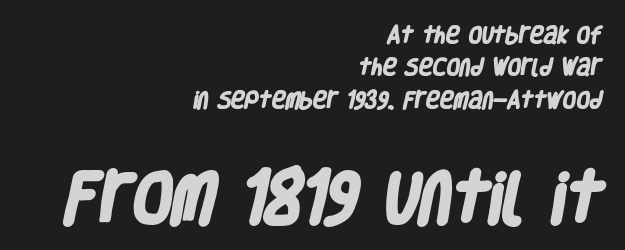
The block sitting lower on the canvas is the one with enlarged characters. The string is rendered with underlining switched off. Proportional: the letters do not fall into vertical columns. Pretty heavy lettering here — definitely bold.
